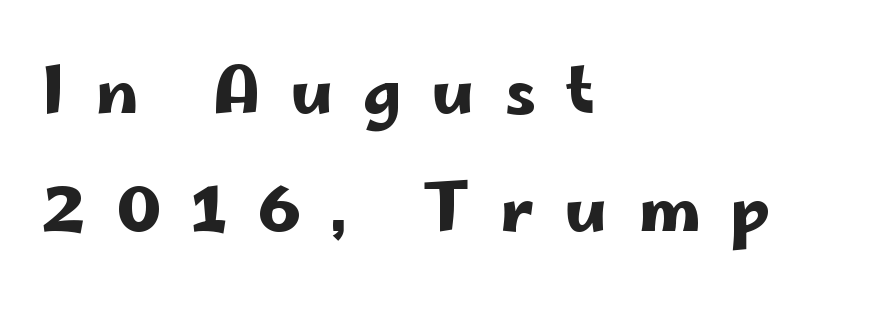
This rendering features lettering with no underline. Character widths vary here, with narrow letters taking less room than wide ones. Left-aligned paragraph, ragged on the right. Check where the strokes stop: nothing finishes them off — pure sans. The specimen reads as upright at a glance. The type is letterspaced generously, with wide tracking.
